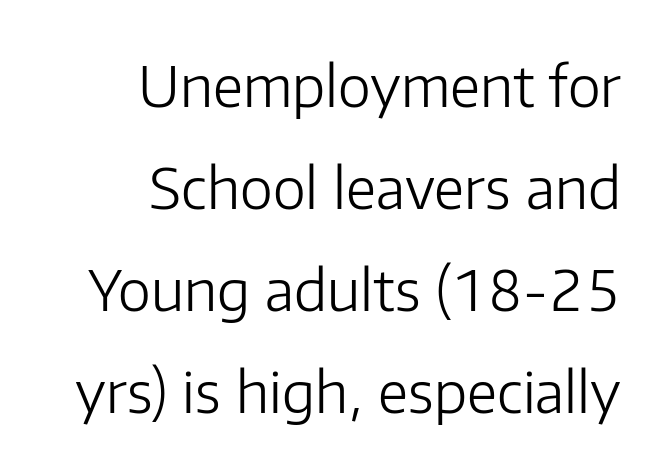
The image shows 56 px light sans-serif type, upright; set right-aligned, line spacing 1.82x, normal letter spacing, not underlined; low stroke contrast and a medium x-height.
